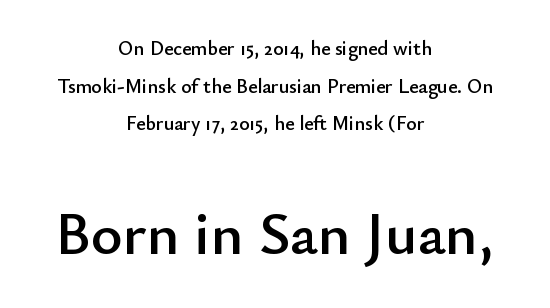
Q: Is the text italic (slanted)? A: No, it is upright.
Q: Is the typeface a serif or a sans-serif typeface? A: Sans-serif.
Q: Is the text underlined? A: No.
Q: How is the paragraph aligned? A: Centered.
Q: Is the spacing between letters normal or unusually wide? A: Normal.
Q: Which block of text is set in a larger size, the first (top) or the second (bottom)? A: The second (bottom) one.
Q: Width (condensed, normal, or wide)? A: Normal.
Q: Stroke contrast? A: Low.
Q: x-height? A: Small.
Q: Monospaced? A: No.
